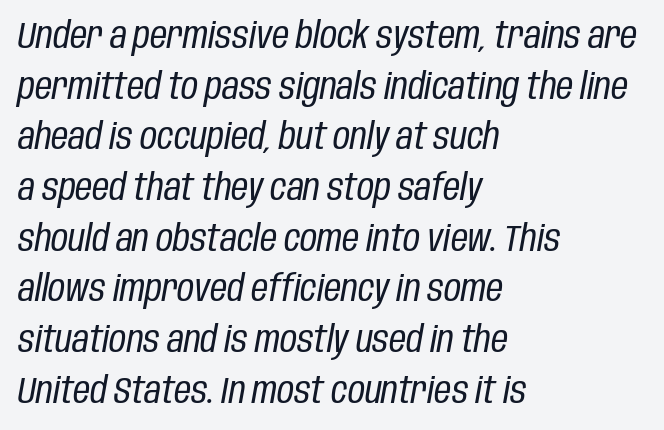
{"italic": "yes", "lean": "right", "slant_degrees": 10, "bold": "no", "weight": "regular", "width": "condensed", "stroke_contrast": "low", "x_height": "large", "monospaced": "no", "underline": "no", "align": "left", "line_spacing": "normal", "line_spacing_ratio": 1.37, "letter_spacing": "normal", "letter_spacing_em": 0.0, "glyph_px": 37}
